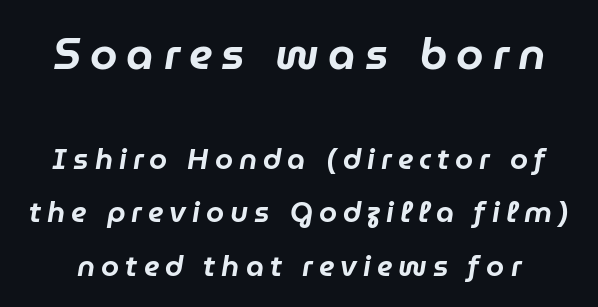
The image shows 44 px text type, italic (leaning right); set line spacing 1.85x, unusually wide letter spacing (+0.21 em), not underlined; the first (top) block is 1.52x larger; low stroke contrast and a medium x-height.
